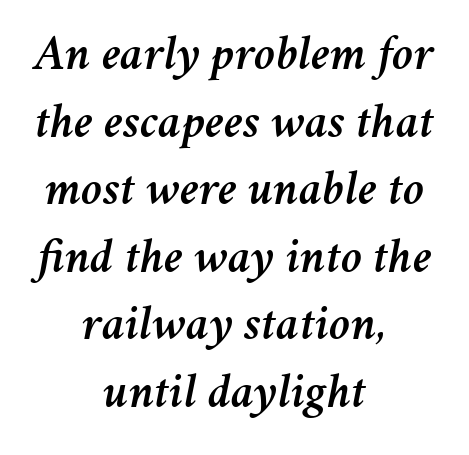
Nobody drew a line under any word here. Italic: yes, the glyphs are oblique. The tracking reads as untouched default to a designer's eye. The space between consecutive lines is moderate. If you folded the block vertically in half, each line would mirror itself in length.
